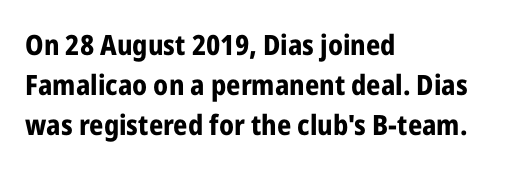
The image shows 28 px bold, condensed sans-serif type, upright; set left-aligned, normal line spacing (1.42x), normal letter spacing, not underlined; low stroke contrast and a medium x-height.
